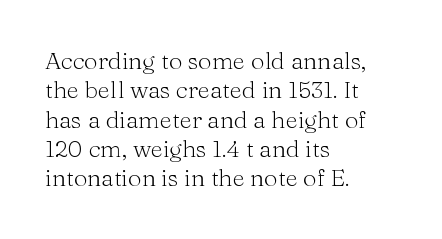
Notice how the stems are strictly vertical — no italics here. Standard letterfit; no display-style spreading of the glyphs. The space beneath each line is pristine and unruled. Counters stay open thanks to moderate or lighter strokes. A classic flush-left, rag-right setting is used for this passage.
